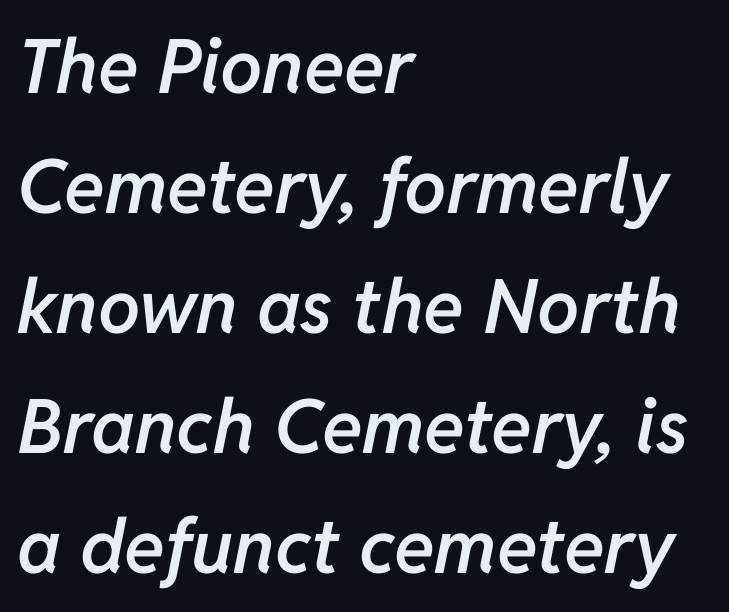
Inter-character spacing is left at the font's built-in metrics. Each letter keeps its own natural width here, so spacing adapts to shape. Left-aligned paragraph, ragged on the right. What's the leading like? Ordinary, nothing unusual. The sample has been set in demibold, a notch under bold.
